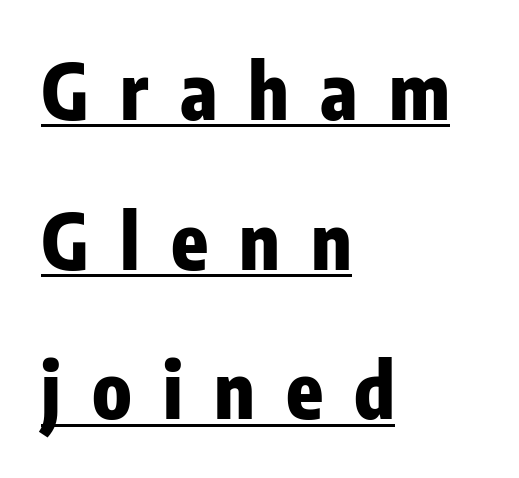
Q: Is the text bold? A: Yes.
Q: Is the text italic (slanted)? A: No, it is upright.
Q: Is the typeface a serif or a sans-serif typeface? A: Sans-serif.
Q: Is the text underlined? A: Yes.
Q: How is the paragraph aligned? A: Left-aligned.
Q: Is the spacing between letters normal or unusually wide? A: Unusually wide.
Q: Is the spacing between lines tight, normal or loose? A: Loose.
Q: Width (condensed, normal, or wide)? A: Condensed.
Q: Stroke contrast? A: Low.
Q: x-height? A: Medium.
Q: Monospaced? A: No.
